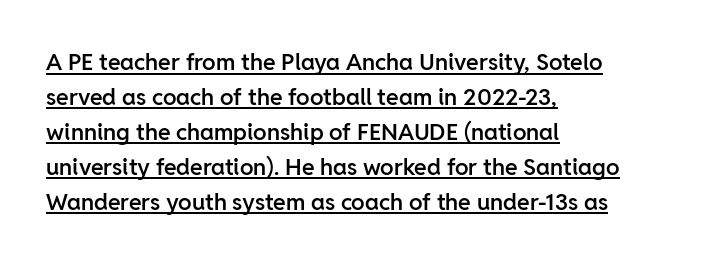
Q: Is the text bold? A: Semi-bold.
Q: Is the text italic (slanted)? A: No, it is upright.
Q: Is the text underlined? A: Yes.
Q: How is the paragraph aligned? A: Left-aligned.
Q: Is the spacing between letters normal or unusually wide? A: Normal.
Q: Is the spacing between lines tight, normal or loose? A: Normal.
